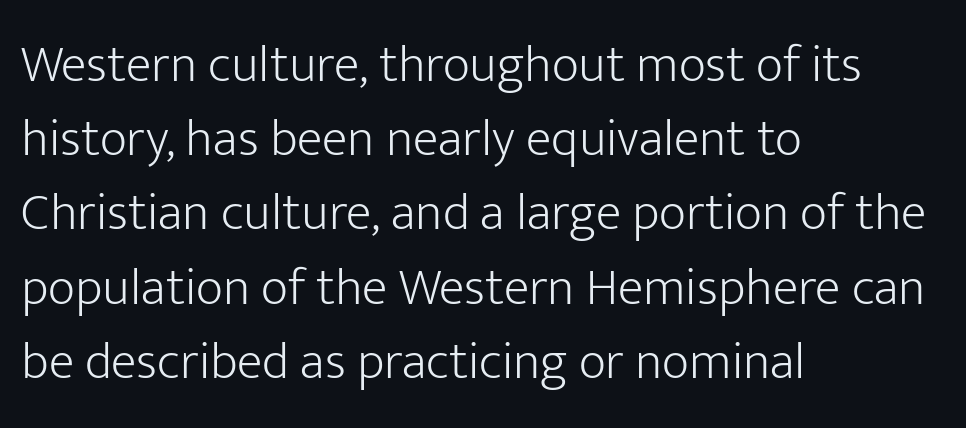
{"serif": "no", "italic": "no", "bold": "no", "weight": "light", "width": "normal", "stroke_contrast": "low", "x_height": "medium", "monospaced": "no", "underline": "no", "align": "left", "line_spacing": "normal", "line_spacing_ratio": 1.4, "letter_spacing": "normal", "letter_spacing_em": 0.0, "glyph_px": 53}
